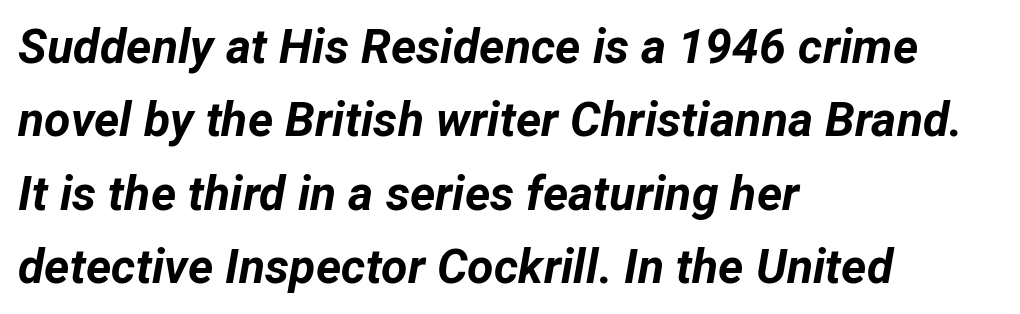
Q: Is the text bold? A: Yes.
Q: Is the text italic (slanted)? A: Yes, it leans right by about 12 degrees.
Q: Is the text underlined? A: No.
Q: How is the paragraph aligned? A: Left-aligned.
Q: Is the spacing between letters normal or unusually wide? A: Normal.
Q: Is the spacing between lines tight, normal or loose? A: Normal.
Q: Width (condensed, normal, or wide)? A: Normal.
Q: Stroke contrast? A: Low.
Q: x-height? A: Medium.
Q: Monospaced? A: No.
